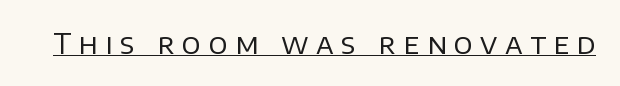
Q: Is the text bold? A: No.
Q: Is the text italic (slanted)? A: No, it is upright.
Q: Is the typeface a serif or a sans-serif typeface? A: Sans-serif.
Q: Is the text underlined? A: Yes.
Q: Is the spacing between letters normal or unusually wide? A: Unusually wide.
Q: Width (condensed, normal, or wide)? A: Normal.
Q: Stroke contrast? A: Low.
Q: x-height? A: Large.
Q: Monospaced? A: No.
